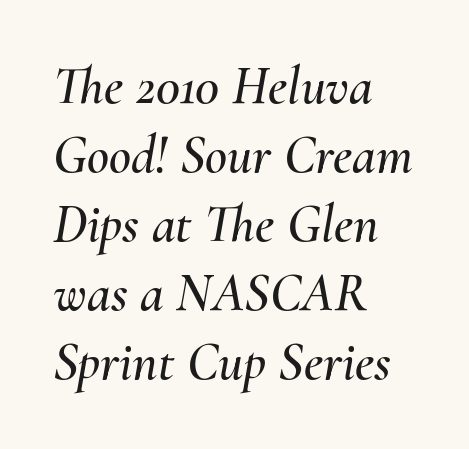
{"italic": "yes", "lean": "right", "slant_degrees": 10, "width": "normal", "stroke_contrast": "medium", "x_height": "small", "monospaced": "no", "underline": "no", "align": "left", "line_spacing": "normal", "line_spacing_ratio": 1.28, "letter_spacing": "normal", "letter_spacing_em": 0.0, "glyph_px": 54}
